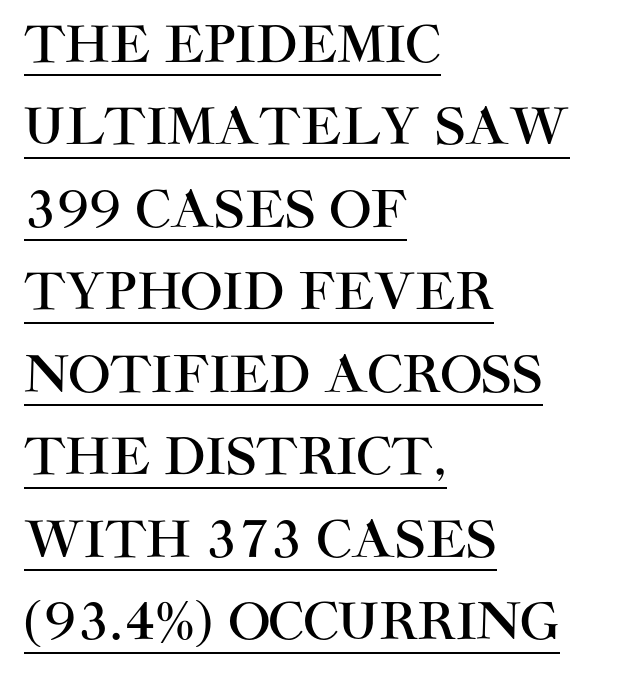
{"serif": "no", "italic": "no", "width": "normal", "stroke_contrast": "high", "x_height": "large", "monospaced": "no", "underline": "yes", "align": "left", "line_spacing": "normal", "line_spacing_ratio": 1.65, "letter_spacing": "normal", "letter_spacing_em": 0.0, "glyph_px": 50}
